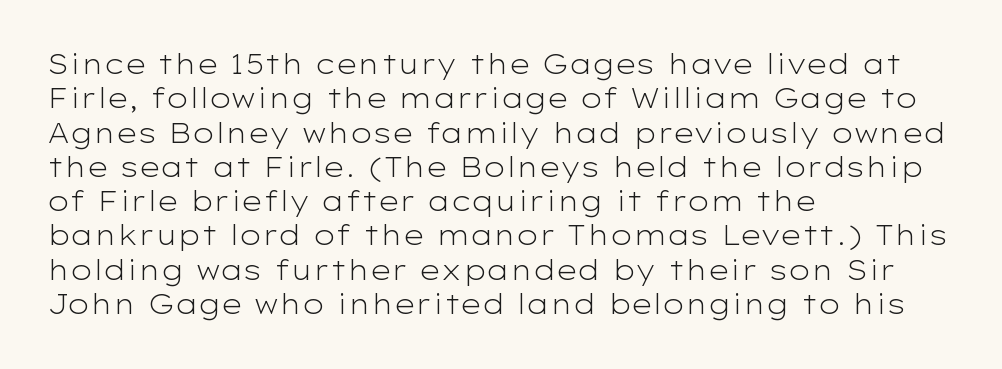
{"italic": "no", "bold": "no", "underline": "no", "align": "left", "line_spacing": "normal", "line_spacing_ratio": 1.27, "letter_spacing": "normal", "letter_spacing_em": 0.0, "glyph_px": 27}
